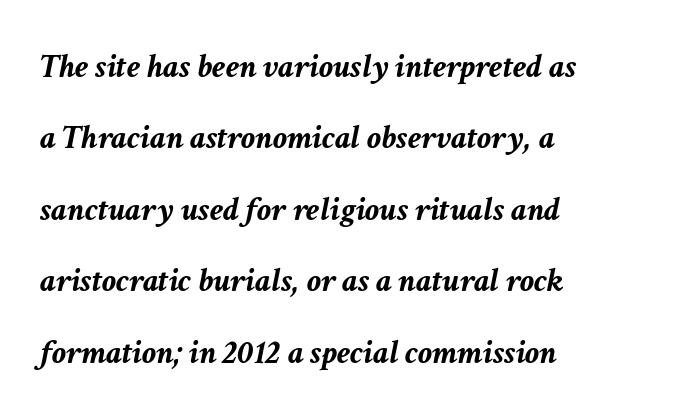
Q: Is the text bold? A: Yes.
Q: Is the text italic (slanted)? A: Yes, it leans right by about 11 degrees.
Q: Is the text underlined? A: No.
Q: How is the paragraph aligned? A: Left-aligned.
Q: Is the spacing between letters normal or unusually wide? A: Normal.
Q: Is the spacing between lines tight, normal or loose? A: Loose.
Q: Width (condensed, normal, or wide)? A: Normal.
Q: Stroke contrast? A: Low.
Q: x-height? A: Medium.
Q: Monospaced? A: No.
